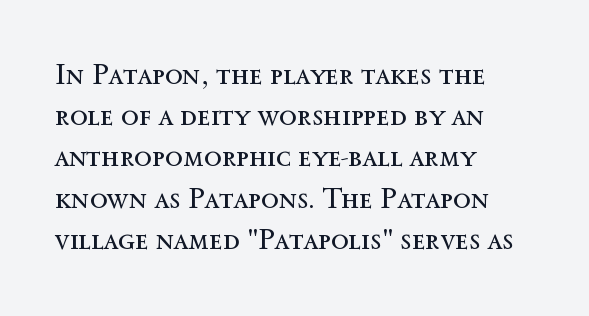
Q: Is the text bold? A: No.
Q: Is the text italic (slanted)? A: No, it is upright.
Q: Is the text underlined? A: No.
Q: How is the paragraph aligned? A: Left-aligned.
Q: Is the spacing between letters normal or unusually wide? A: Normal.
Q: Is the spacing between lines tight, normal or loose? A: Normal.
Q: Width (condensed, normal, or wide)? A: Normal.
Q: x-height? A: Medium.
Q: Monospaced? A: No.
